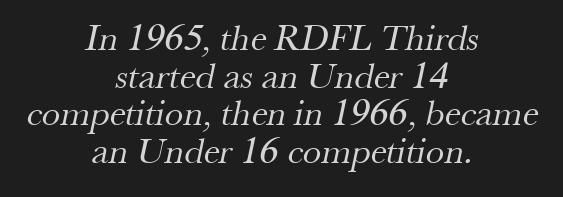
Q: Is the text bold? A: No.
Q: Is the typeface a serif or a sans-serif typeface? A: Serif.
Q: Is the text underlined? A: No.
Q: How is the paragraph aligned? A: Centered.
Q: Is the spacing between letters normal or unusually wide? A: Normal.
Q: Is the spacing between lines tight, normal or loose? A: Tight.
Q: Width (condensed, normal, or wide)? A: Normal.
Q: Stroke contrast? A: Medium.
Q: x-height? A: Small.
Q: Monospaced? A: No.
